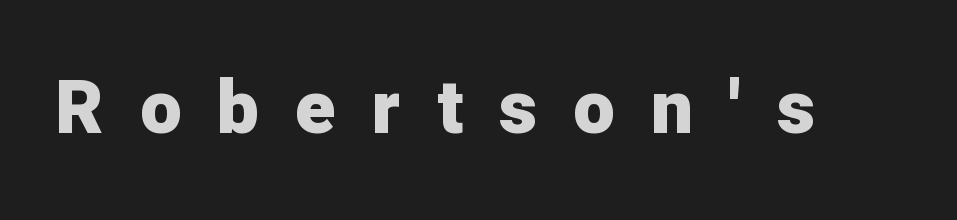
Anything drawn beneath the words? Only blank space. Heavy-handed strokes throughout: this text is bold. Looks like regular typesetting: each glyph gets only the width it needs. I'd call this a sans setting — the letters go barefoot.
